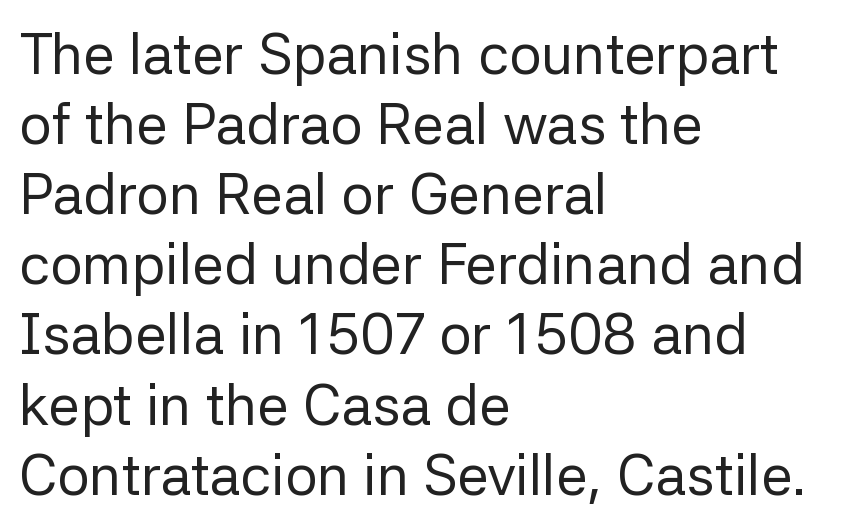
The image shows 57 px regular-weight sans-serif type, upright; set left-aligned, line spacing 1.23x, normal letter spacing, not underlined; low stroke contrast and a medium x-height.
